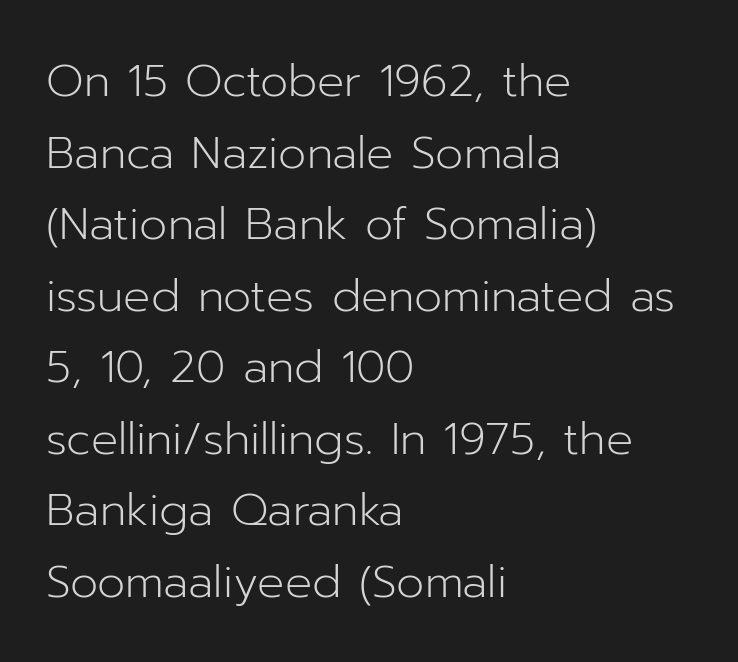
Q: Is the text bold? A: No.
Q: Is the text italic (slanted)? A: No, it is upright.
Q: Is the typeface a serif or a sans-serif typeface? A: Sans-serif.
Q: Is the text underlined? A: No.
Q: How is the paragraph aligned? A: Left-aligned.
Q: Is the spacing between letters normal or unusually wide? A: Normal.
Q: Is the spacing between lines tight, normal or loose? A: Normal.
Q: Width (condensed, normal, or wide)? A: Normal.
Q: Stroke contrast? A: Low.
Q: x-height? A: Medium.
Q: Monospaced? A: No.
